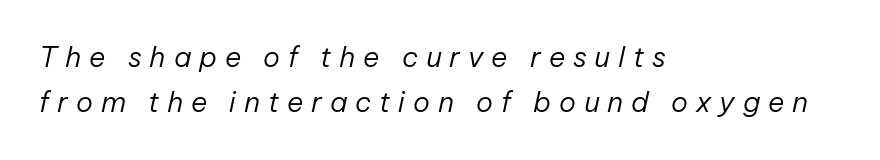
A typesetter would call this leading conventional body-copy spacing. The gap between lines stays unmarked. The lines in this sample share a left origin and differ only in where they stop. How are the letters spaced? Widely, with obvious added tracking. The strokes are not fattened; the text isn't bold.
